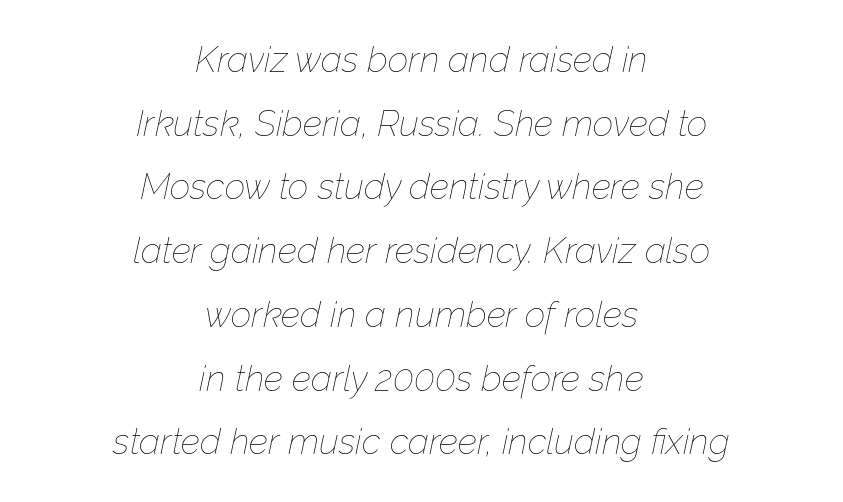
The image shows 36 px thin type, italic (leaning right); set centered, line spacing 1.77x, normal letter spacing, not underlined; low stroke contrast and a medium x-height.
